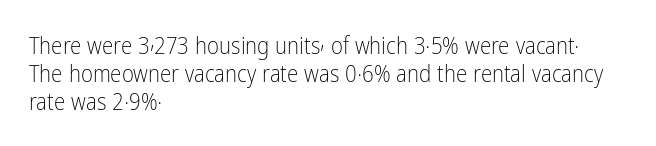
Italic: no, the glyphs are upright roman. Typeset ragged right — the left edge is the straight one. The gaps between neighbouring characters are ordinary and unremarkable. No letter is thick-stroked: the sample isn't bold. Lines of text with bare space underneath.
